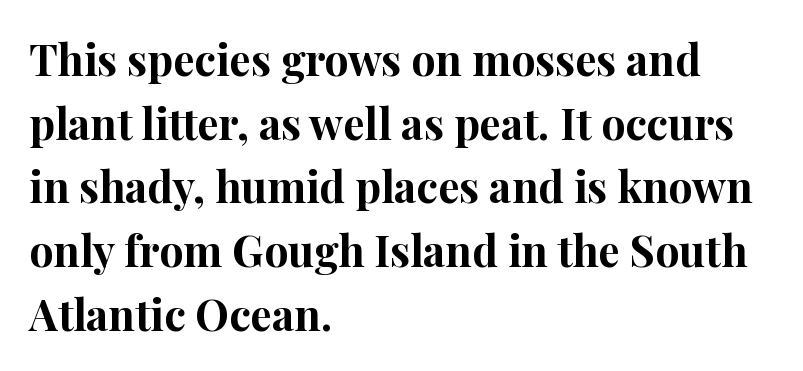
Italic? Not at all — the glyphs are vertical. The text block is weighted toward the left margin, trailing off unevenly rightward. The font family rendered here belongs to the serif group. Look at the tracking — it's just the regular setting, nothing added.
